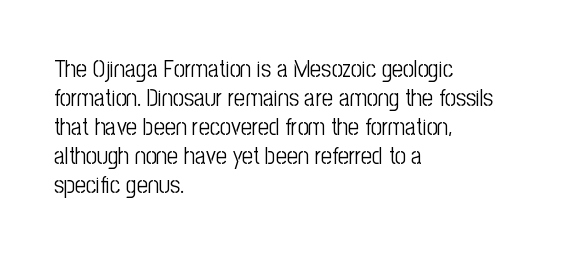
Q: Is the text bold? A: No.
Q: Is the text italic (slanted)? A: No, it is upright.
Q: Is the text underlined? A: No.
Q: How is the paragraph aligned? A: Left-aligned.
Q: Is the spacing between letters normal or unusually wide? A: Normal.
